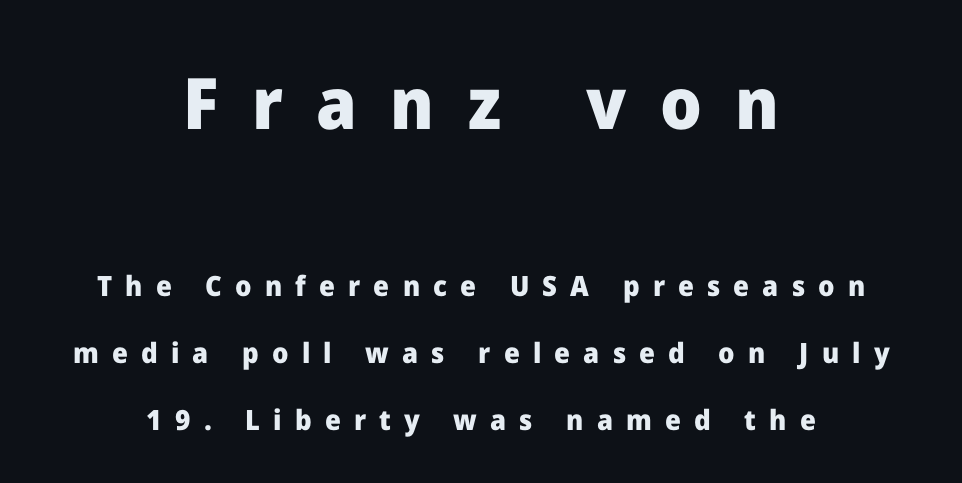
The image shows 71 px heavy sans-serif type, upright; set centered, loose line spacing (2.39x), unusually wide letter spacing (+0.47 em), not underlined; the first (top) block is 2.54x larger; low stroke contrast and a medium x-height.
